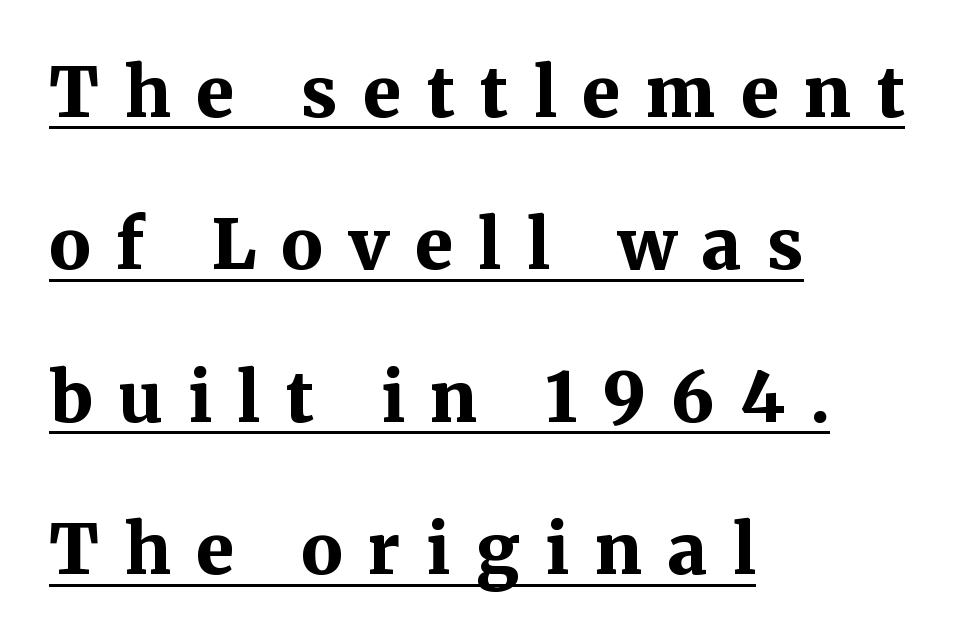
{"serif": "yes", "italic": "no", "bold": "yes", "weight": "bold", "width": "normal", "stroke_contrast": "medium", "x_height": "medium", "monospaced": "no", "underline": "yes", "align": "left", "line_spacing": "loose", "line_spacing_ratio": 2.21, "letter_spacing": "wide", "letter_spacing_em": 0.37, "glyph_px": 69}
